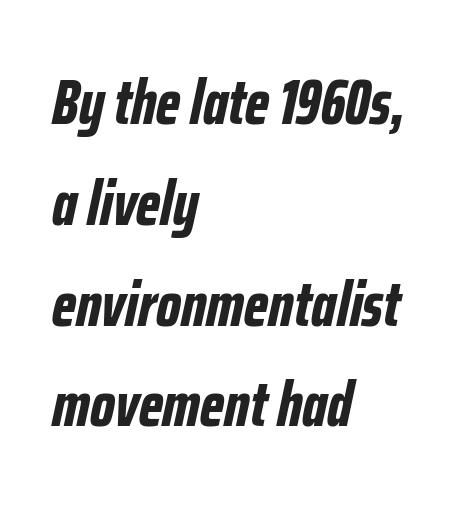
Q: Is the text bold? A: Yes.
Q: Is the text italic (slanted)? A: Yes, it leans right by about 12 degrees.
Q: Is the text underlined? A: No.
Q: How is the paragraph aligned? A: Left-aligned.
Q: Is the spacing between letters normal or unusually wide? A: Normal.
Q: Is the spacing between lines tight, normal or loose? A: Normal.
Q: Width (condensed, normal, or wide)? A: Condensed.
Q: Stroke contrast? A: Low.
Q: x-height? A: Medium.
Q: Monospaced? A: No.
